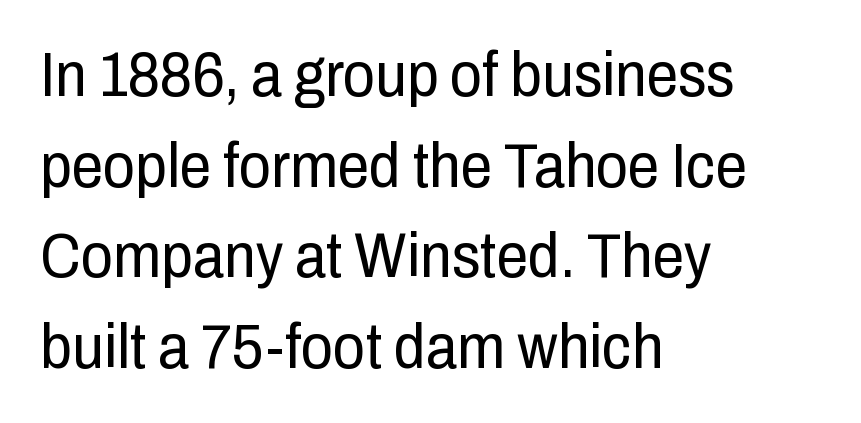
{"serif": "no", "italic": "no", "bold": "no", "weight": "regular", "width": "condensed", "stroke_contrast": "low", "x_height": "medium", "monospaced": "no", "underline": "no", "align": "left", "line_spacing": "normal", "line_spacing_ratio": 1.44, "letter_spacing": "normal", "letter_spacing_em": 0.0, "glyph_px": 63}
